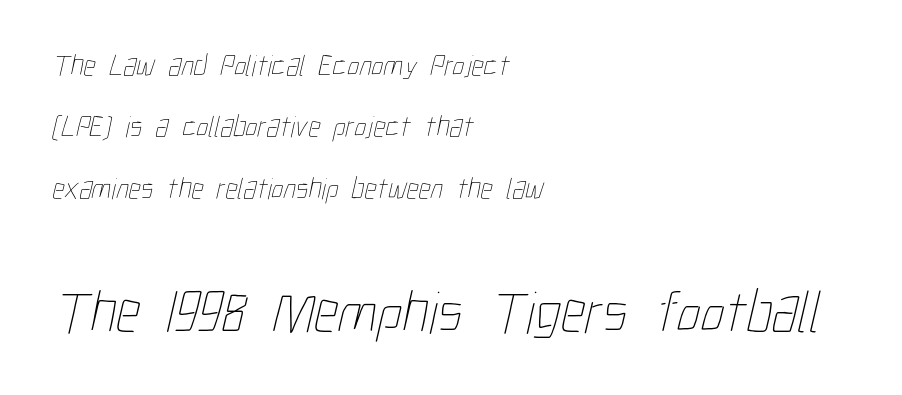
Is the stroke heavy? The answer is a plain regular-or-lighter. Where is the straight margin? On the left. Think of a printed novel: that variable character pitch is what you see here. Observe the ordinary spacing: letters are neighbours, not strangers.
